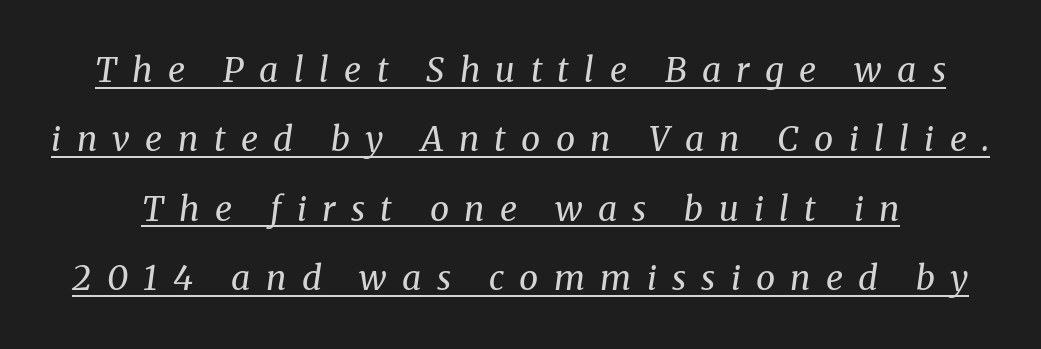
{"serif": "yes", "italic": "yes", "lean": "right", "slant_degrees": 8, "bold": "no", "weight": "regular", "width": "normal", "stroke_contrast": "medium", "x_height": "medium", "monospaced": "no", "underline": "yes", "line_spacing": "loose", "line_spacing_ratio": 2.04, "letter_spacing": "wide", "letter_spacing_em": 0.45, "glyph_px": 34}
